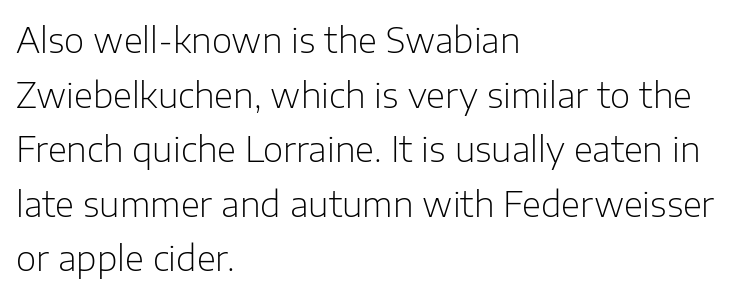
Style check: upright. Grotesque or geometric, the face here clearly has no serifs. Reading down the block, your eye returns to a fixed left position each line. The space between consecutive lines is moderate. Tracking value appears to be zero — textbook default spacing. Check the space under the baseline: it is left empty.
